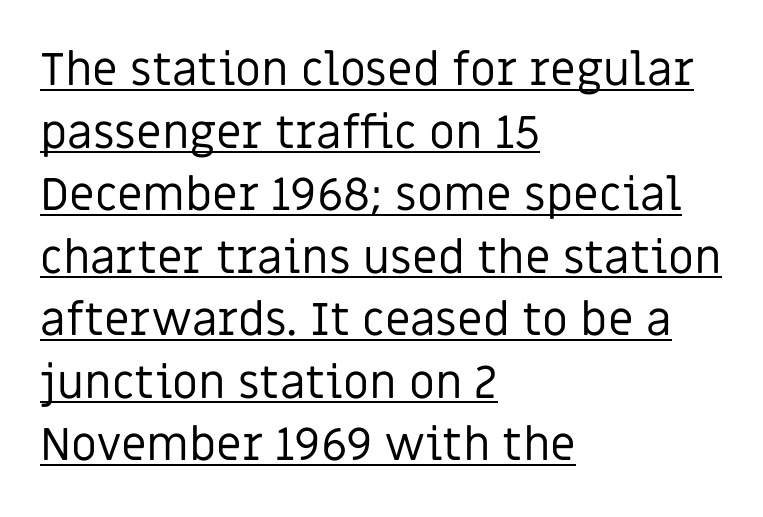
The image shows 46 px regular-weight sans-serif type, upright; set left-aligned, normal line spacing (1.36x), normal letter spacing, underlined; low stroke contrast and a large x-height.
